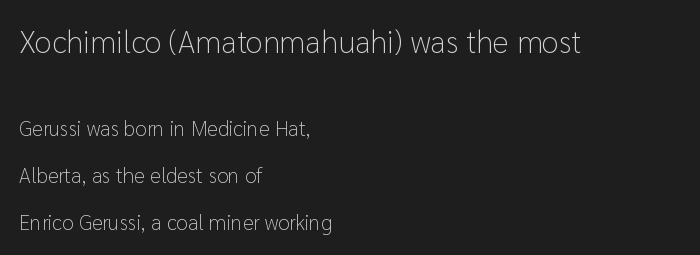
The image shows 31 px light sans-serif type, upright; set left-aligned, loose line spacing (2.24x), normal letter spacing, not underlined; the first (top) block is 1.48x larger; low stroke contrast and a medium x-height.
